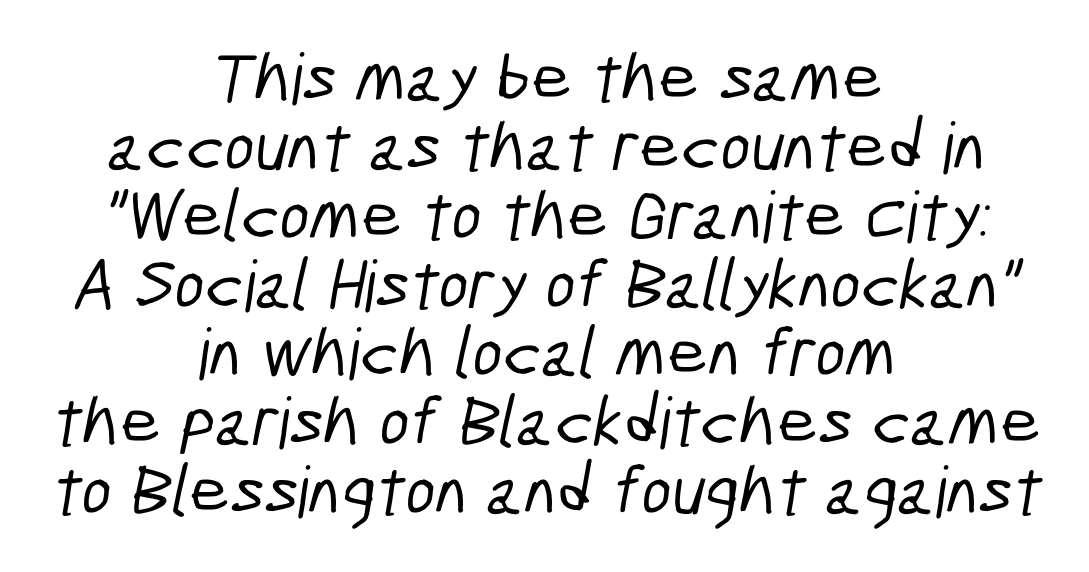
The image shows 71 px condensed sans-serif type; set centered, tight line spacing (0.97x), normal letter spacing, not underlined; low stroke contrast and a medium x-height.
